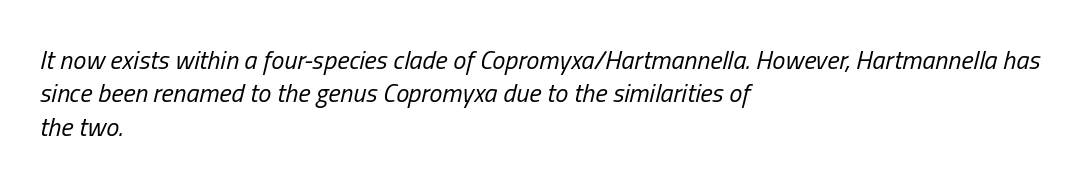
Q: Is the text bold? A: No.
Q: Is the text italic (slanted)? A: Yes, it leans right by about 13 degrees.
Q: Is the text underlined? A: No.
Q: How is the paragraph aligned? A: Left-aligned.
Q: Is the spacing between letters normal or unusually wide? A: Normal.
Q: Is the spacing between lines tight, normal or loose? A: Normal.
